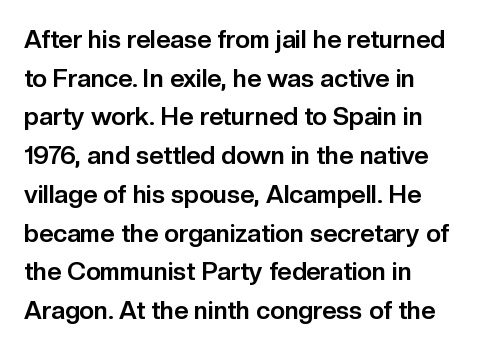
Q: Is the text bold? A: Yes.
Q: Is the text italic (slanted)? A: No, it is upright.
Q: Is the text underlined? A: No.
Q: How is the paragraph aligned? A: Left-aligned.
Q: Is the spacing between letters normal or unusually wide? A: Normal.
Q: Is the spacing between lines tight, normal or loose? A: Normal.
